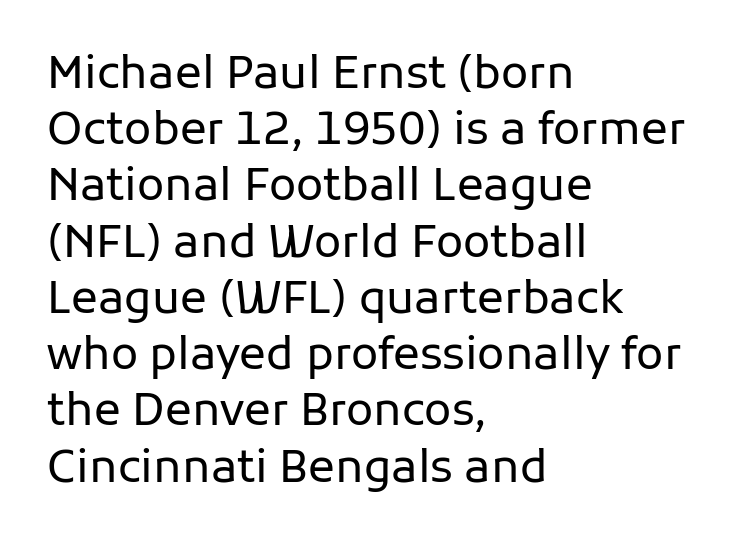
{"serif": "no", "italic": "no", "bold": "no", "weight": "regular", "width": "normal", "stroke_contrast": "low", "x_height": "medium", "monospaced": "no", "underline": "no", "align": "left", "line_spacing": "normal", "line_spacing_ratio": 1.25, "letter_spacing": "normal", "letter_spacing_em": 0.0, "glyph_px": 45}
